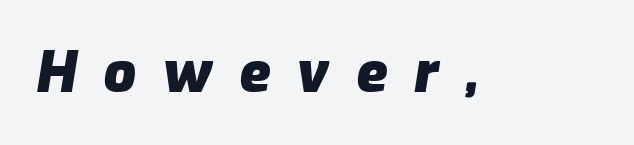
The image shows 57 px heavy type, italic (leaning right); set unusually wide letter spacing (+0.47 em), not underlined; low stroke contrast and a medium x-height.
